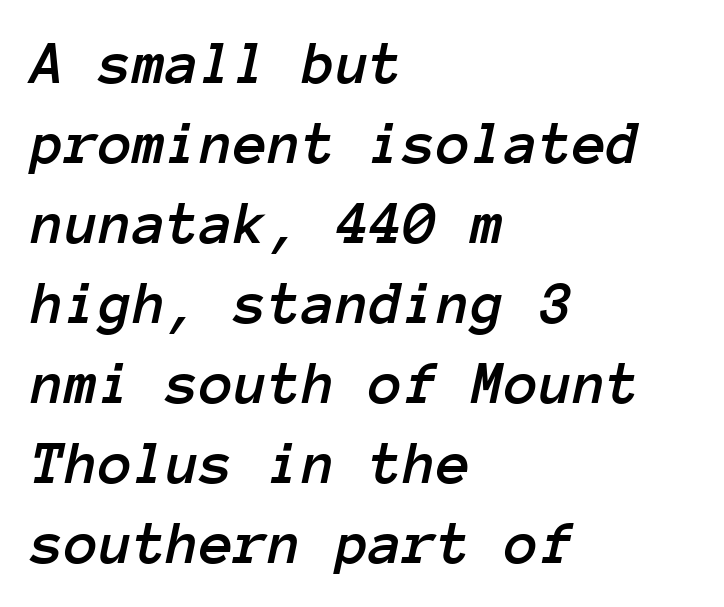
The image shows 62 px text type, italic (leaning right), monospaced; set left-aligned, normal line spacing (1.29x), normal letter spacing, not underlined; low stroke contrast and a medium x-height.
